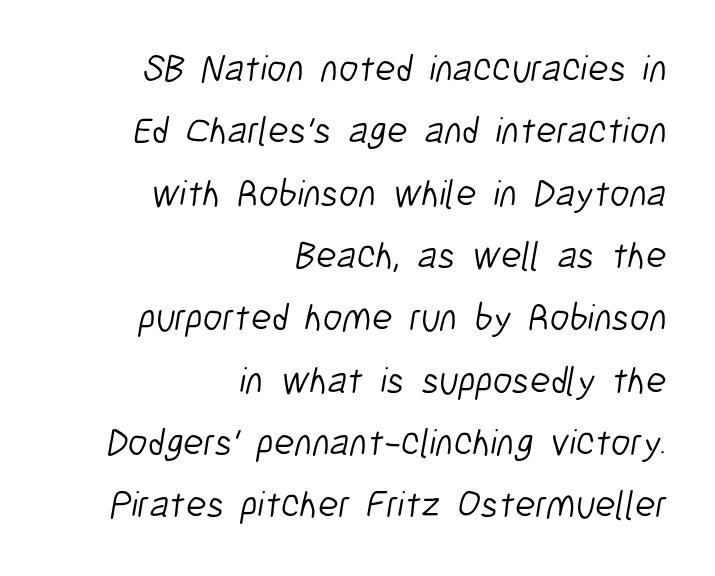
The image shows 38 px light, condensed sans-serif type; set right-aligned, normal line spacing (1.64x), normal letter spacing, not underlined; low stroke contrast and a medium x-height.
